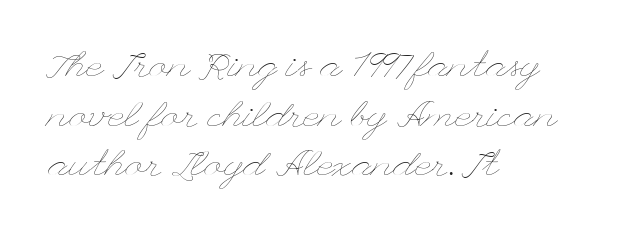
Summary of vertical rhythm: regular, with standard interline spacing. The rendering anchors every line to the left-hand side. This is not heavy type; no bold has been used. The gaps between neighbouring characters are ordinary and unremarkable.
